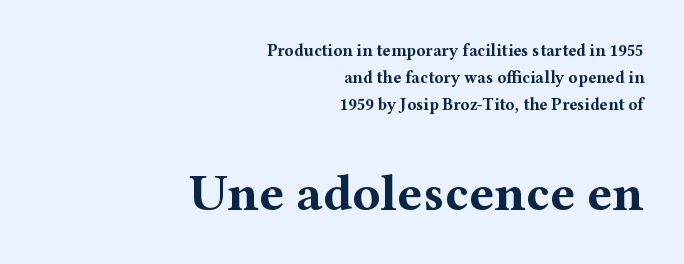
Caption: upper text group reduced, lower text group enlarged. Summary of weight: heavy, a full bold. The compositor pushed each line to the right boundary. Character widths vary here, with narrow letters taking less room than wide ones.
